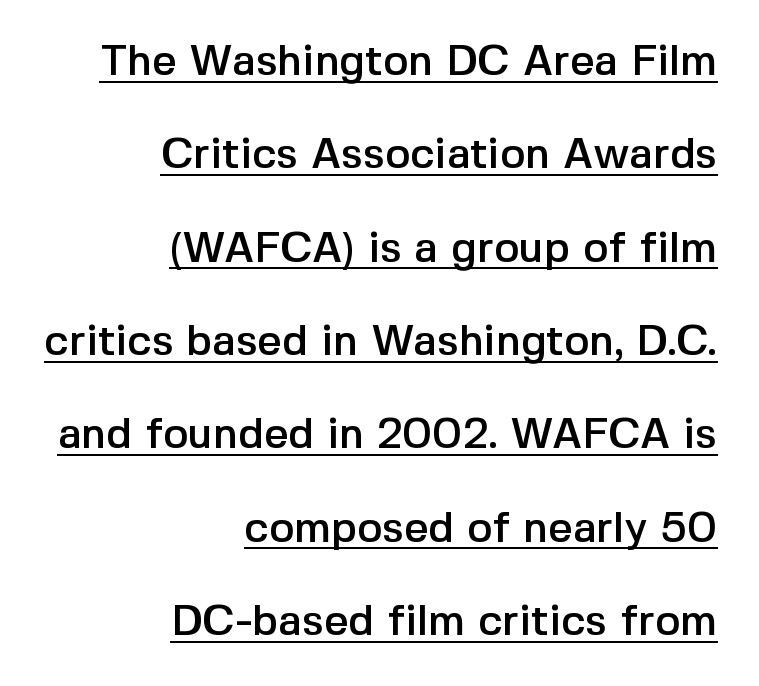
Q: Is the text italic (slanted)? A: No, it is upright.
Q: Is the typeface a serif or a sans-serif typeface? A: Sans-serif.
Q: Is the text underlined? A: Yes.
Q: How is the paragraph aligned? A: Right-aligned.
Q: Is the spacing between letters normal or unusually wide? A: Normal.
Q: Is the spacing between lines tight, normal or loose? A: Loose.
Q: Width (condensed, normal, or wide)? A: Normal.
Q: x-height? A: Medium.
Q: Monospaced? A: No.
